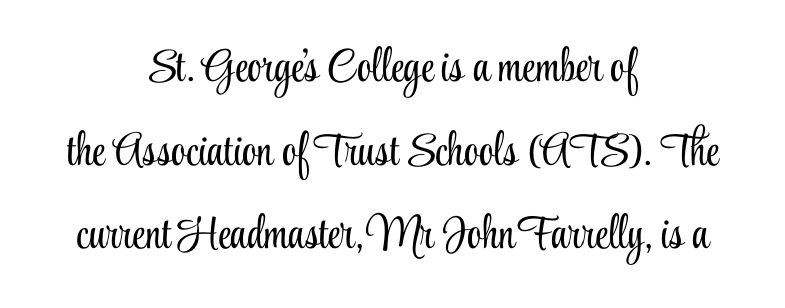
{"serif": "yes", "bold": "no", "weight": "light", "width": "condensed", "stroke_contrast": "low", "x_height": "small", "monospaced": "no", "underline": "no", "align": "center", "line_spacing_ratio": 1.82, "letter_spacing": "normal", "letter_spacing_em": 0.0, "glyph_px": 46}
